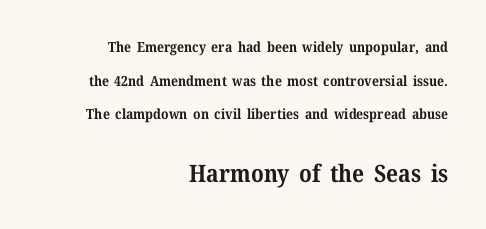
Tracking here is standard; glyphs follow each other at the usual distance. Leading: increased. One-word summary of the alignment: right. Is the type bold? Yes — the strokes are clearly thick and heavy.
